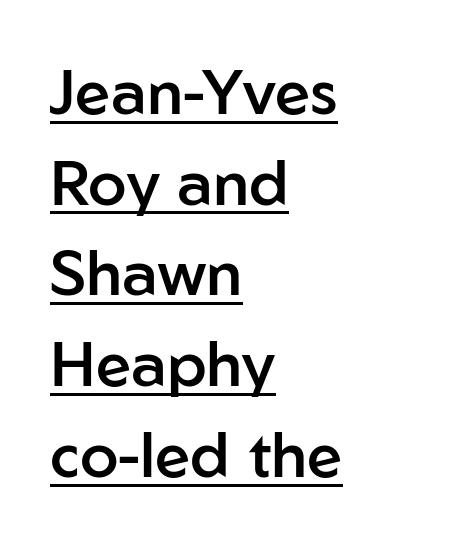
The image shows 63 px semibold sans-serif type, upright; set left-aligned, normal line spacing (1.44x), normal letter spacing, underlined; low stroke contrast and a medium x-height.
